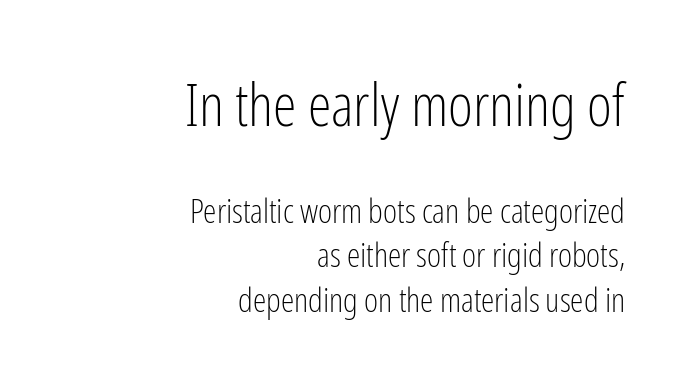
{"serif": "no", "italic": "no", "bold": "no", "weight": "light", "width": "condensed", "stroke_contrast": "low", "x_height": "medium", "monospaced": "no", "underline": "no", "align": "right", "line_spacing": "normal", "line_spacing_ratio": 1.31, "letter_spacing": "normal", "letter_spacing_em": 0.0, "larger_block": "first", "size_ratio": 1.76, "glyph_px": 60}
